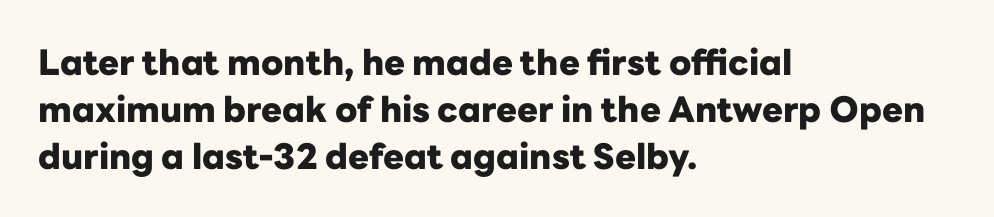
The image shows 35 px heavy sans-serif type, upright; set left-aligned, normal line spacing (1.34x), normal letter spacing, not underlined; low stroke contrast and a medium x-height.
